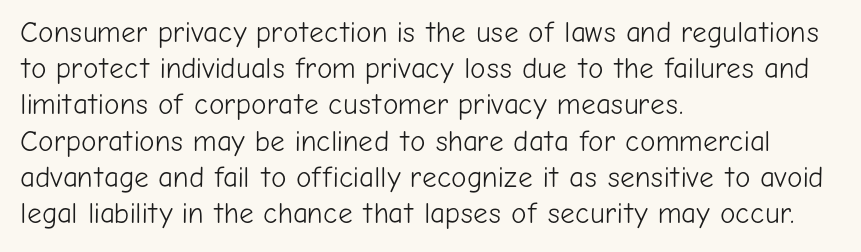
The space beneath each line is pristine and unruled. Between one letter and the next there's only the usual sliver of space. Casual observation: everything's shoved over to the left. Each new line begins a customary step beneath the previous one.
